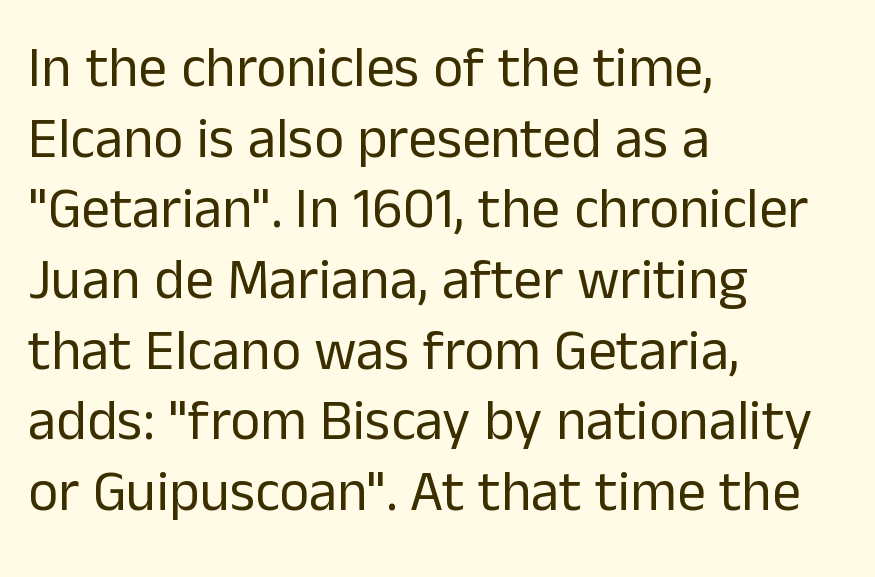
{"serif": "no", "italic": "no", "bold": "no", "weight": "regular", "width": "normal", "stroke_contrast": "low", "x_height": "medium", "monospaced": "no", "underline": "no", "align": "left", "line_spacing_ratio": 1.24, "letter_spacing": "normal", "letter_spacing_em": 0.0, "glyph_px": 57}
